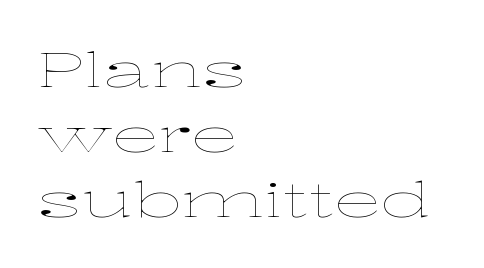
The image shows 48 px thin, wide type, upright; set left-aligned, normal line spacing (1.35x), normal letter spacing, not underlined; low stroke contrast and a medium x-height.
